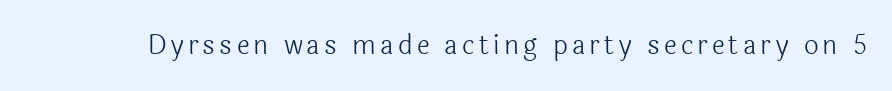
Q: Is the text bold? A: No.
Q: Is the text italic (slanted)? A: No, it is upright.
Q: Is the text underlined? A: No.
